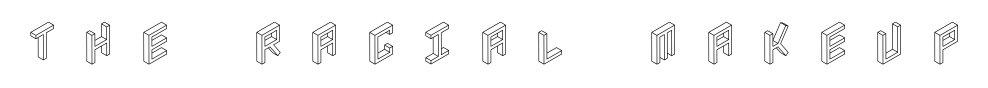
The image shows 47 px condensed type, upright; set unusually wide letter spacing (+0.47 em), not underlined; a large x-height.
